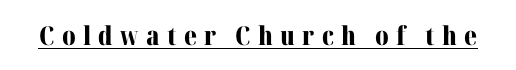
Q: Is the text bold? A: Yes.
Q: Is the text italic (slanted)? A: No, it is upright.
Q: Is the text underlined? A: Yes.
Q: Is the spacing between letters normal or unusually wide? A: Unusually wide.
